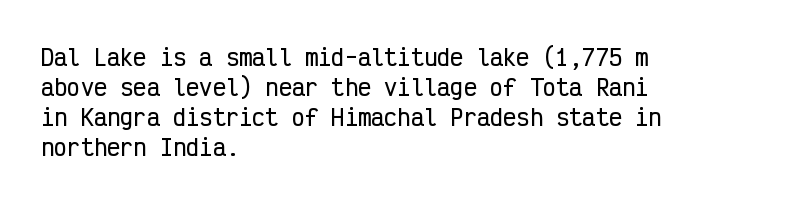
The image shows 22 px text type, upright; set left-aligned, normal line spacing (1.36x), normal letter spacing, not underlined.
